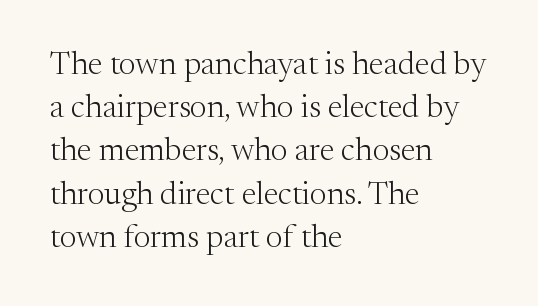
The image shows 32 px light serif type, upright; set left-aligned, normal line spacing (1.35x), normal letter spacing, not underlined; medium stroke contrast and a medium x-height.
